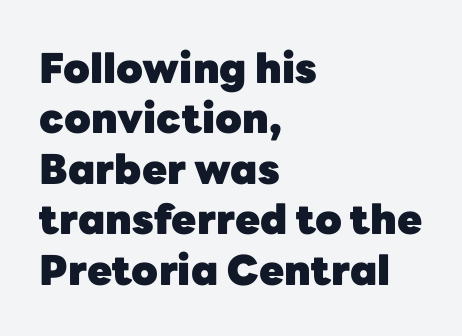
Looks like regular typesetting: each glyph gets only the width it needs. The text block is weighted toward the left margin, trailing off unevenly rightward. Quick note: not italic, upright. The glyphs in this specimen are sans serif. These lines carry a lot of weight — the face is fully bold.
